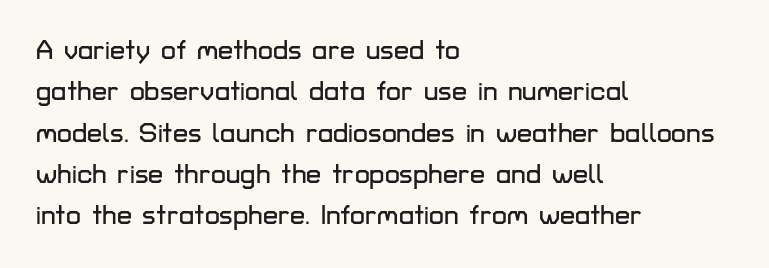
Q: Is the text italic (slanted)? A: No, it is upright.
Q: Is the text underlined? A: No.
Q: How is the paragraph aligned? A: Left-aligned.
Q: Is the spacing between letters normal or unusually wide? A: Normal.
Q: Is the spacing between lines tight, normal or loose? A: Normal.
